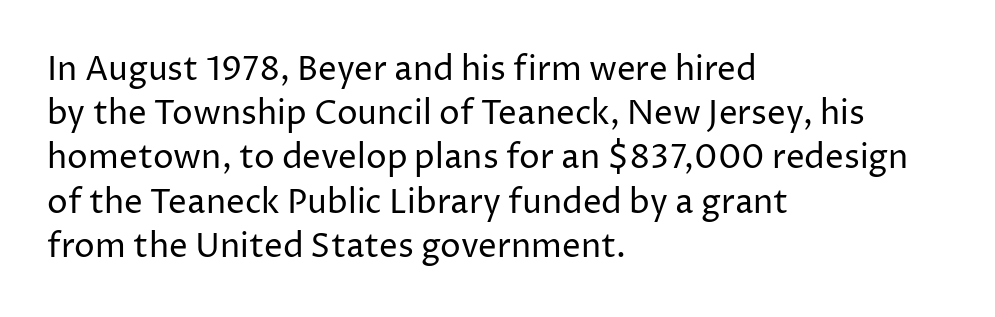
The lettering holds an erect, upright posture throughout. To sum up the face: it is a sans, with no serifs. The strokes carry an ordinary text weight at most. Clear beneath every line of the passage. Vertically, the passage feels balanced, rows spaced as you'd expect.
